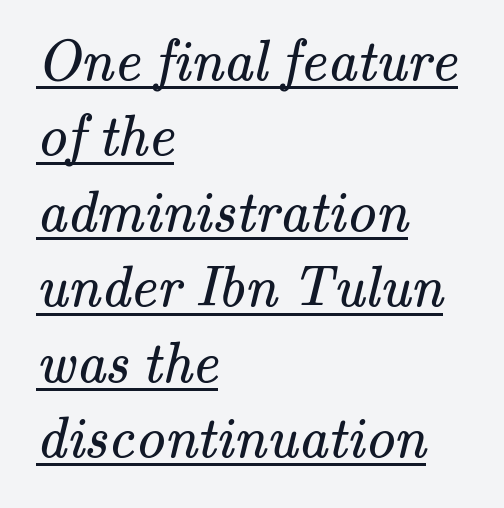
The image shows 58 px regular-weight serif type; set left-aligned, normal line spacing (1.3x), normal letter spacing, underlined; medium stroke contrast and a small x-height.
